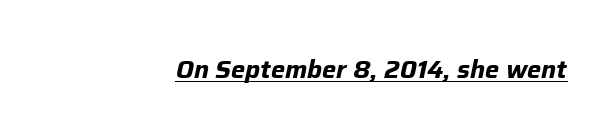
The image shows 25 px bold type, italic (leaning right); set normal letter spacing, underlined.
